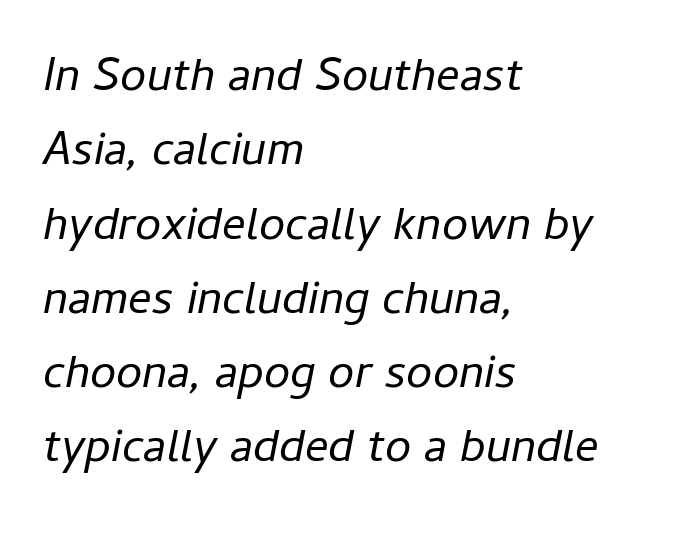
Q: Is the text bold? A: No.
Q: Is the text italic (slanted)? A: Yes, it leans right by about 11 degrees.
Q: Is the text underlined? A: No.
Q: How is the paragraph aligned? A: Left-aligned.
Q: Is the spacing between letters normal or unusually wide? A: Normal.
Q: Is the spacing between lines tight, normal or loose? A: Normal.
Q: Width (condensed, normal, or wide)? A: Normal.
Q: Stroke contrast? A: Low.
Q: x-height? A: Medium.
Q: Monospaced? A: No.
